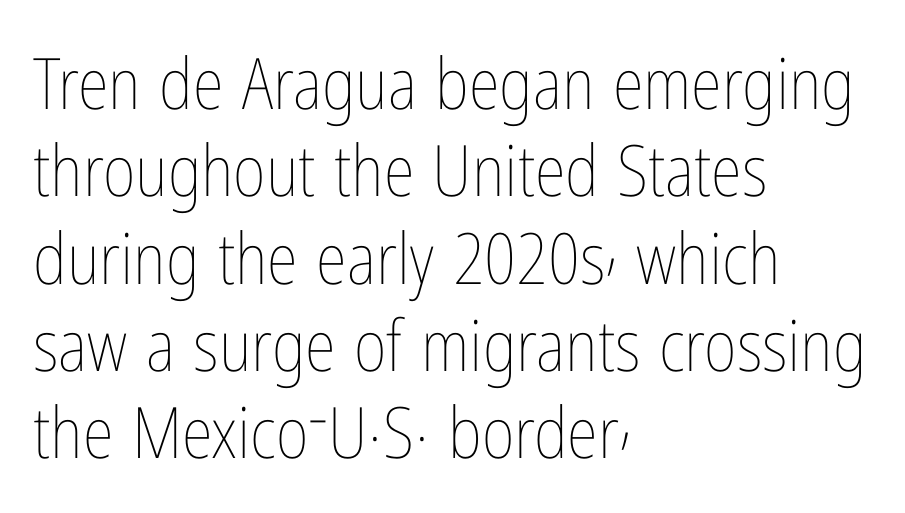
The image shows 71 px thin, condensed type, upright; set left-aligned, line spacing 1.23x, normal letter spacing, not underlined; low stroke contrast and a medium x-height.
